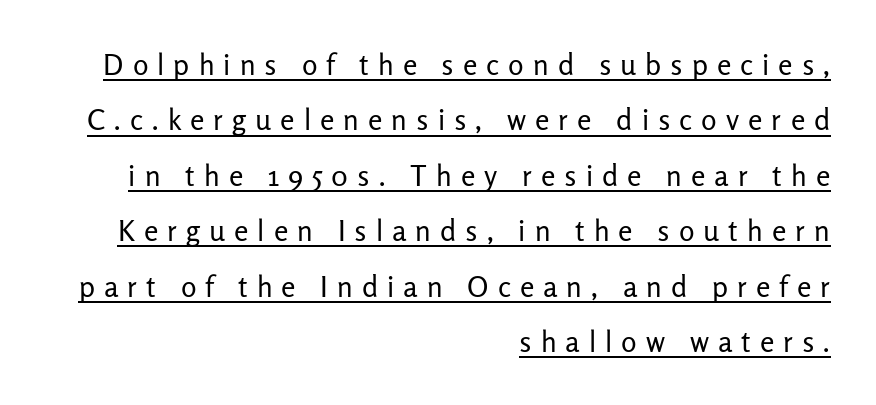
The image shows 29 px regular-weight sans-serif type, upright; set right-aligned, loose line spacing (1.91x), unusually wide letter spacing (+0.31 em), underlined; low stroke contrast and a medium x-height.
